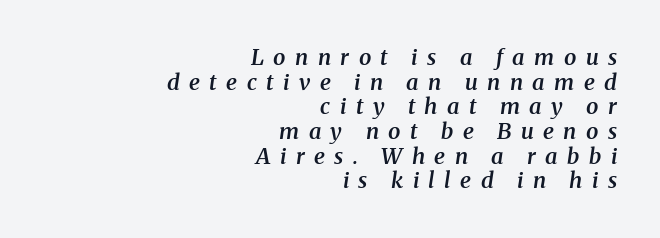
This is oblique type, the kind used for emphasis or titles. The glyphs are unaccompanied by any horizontal stroke below them. A flush-right, rag-left setting is used for this passage. This is moderately heavy type, rendered in semibold. Here the glyphs are tracked loosely, breaking word shapes into spaced letters. Baseline-to-baseline distance is barely more than the letter height.
